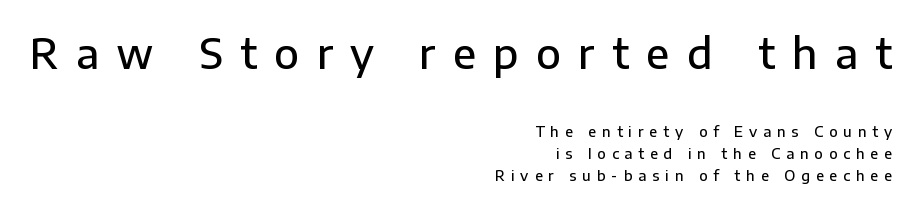
Q: Is the text bold? A: Semi-bold.
Q: Is the text italic (slanted)? A: No, it is upright.
Q: Is the typeface a serif or a sans-serif typeface? A: Sans-serif.
Q: Is the text underlined? A: No.
Q: How is the paragraph aligned? A: Right-aligned.
Q: Is the spacing between letters normal or unusually wide? A: Unusually wide.
Q: Is the spacing between lines tight, normal or loose? A: Normal.
Q: Which block of text is set in a larger size, the first (top) or the second (bottom)? A: The first (top) one.
Q: Width (condensed, normal, or wide)? A: Normal.
Q: Stroke contrast? A: Low.
Q: x-height? A: Medium.
Q: Monospaced? A: No.
